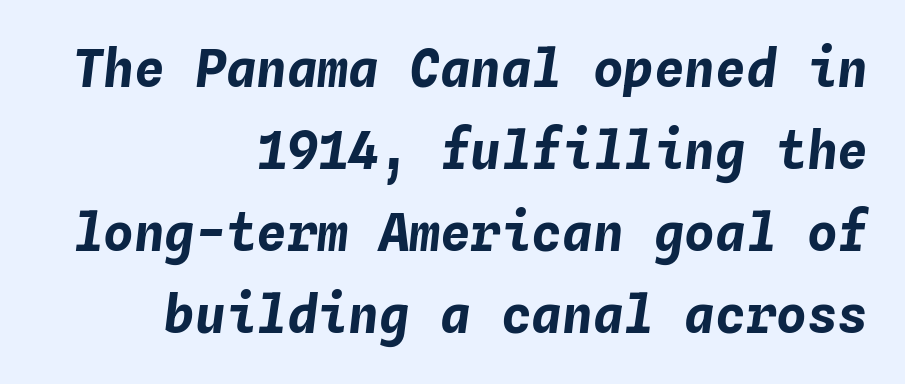
The image shows 51 px bold type, italic (leaning right), monospaced; set right-aligned, normal line spacing (1.61x), normal letter spacing, not underlined; low stroke contrast and a medium x-height.
